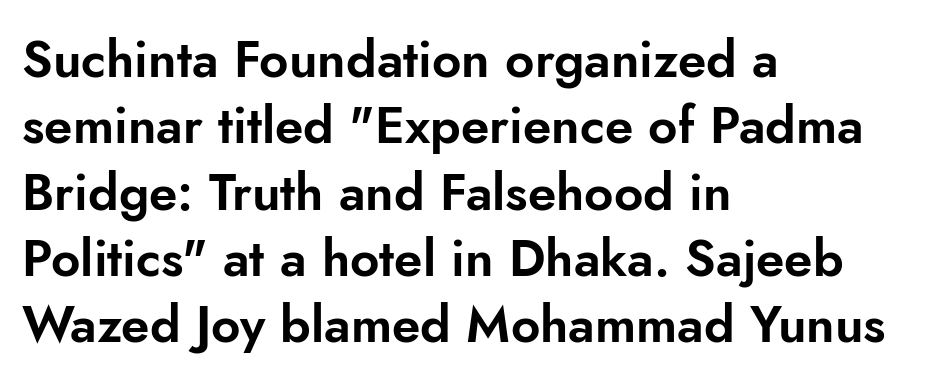
{"serif": "no", "italic": "no", "width": "normal", "stroke_contrast": "low", "x_height": "small", "monospaced": "no", "underline": "no", "align": "left", "line_spacing": "normal", "line_spacing_ratio": 1.3, "letter_spacing": "normal", "letter_spacing_em": 0.0, "glyph_px": 51}
